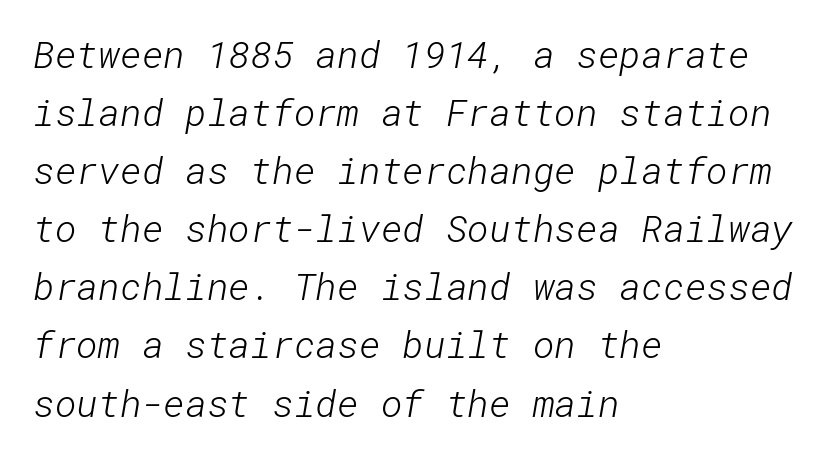
{"serif": "no", "bold": "no", "weight": "light", "width": "normal", "stroke_contrast": "low", "x_height": "medium", "underline": "no", "align": "left", "line_spacing": "normal", "line_spacing_ratio": 1.57, "letter_spacing": "normal", "letter_spacing_em": 0.0, "glyph_px": 37}
